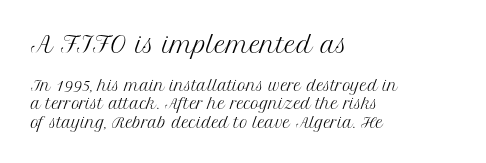
Q: Is the text bold? A: No.
Q: Is the text italic (slanted)? A: Yes.
Q: Is the text underlined? A: No.
Q: How is the paragraph aligned? A: Left-aligned.
Q: Is the spacing between letters normal or unusually wide? A: Normal.
Q: Is the spacing between lines tight, normal or loose? A: Normal.
Q: Which block of text is set in a larger size, the first (top) or the second (bottom)? A: The first (top) one.
